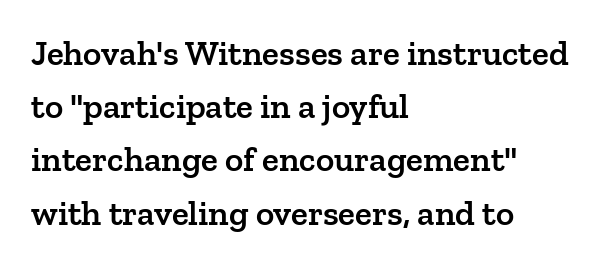
The image shows 35 px semibold serif type, upright; set left-aligned, normal line spacing (1.52x), normal letter spacing, not underlined; low stroke contrast and a medium x-height.
